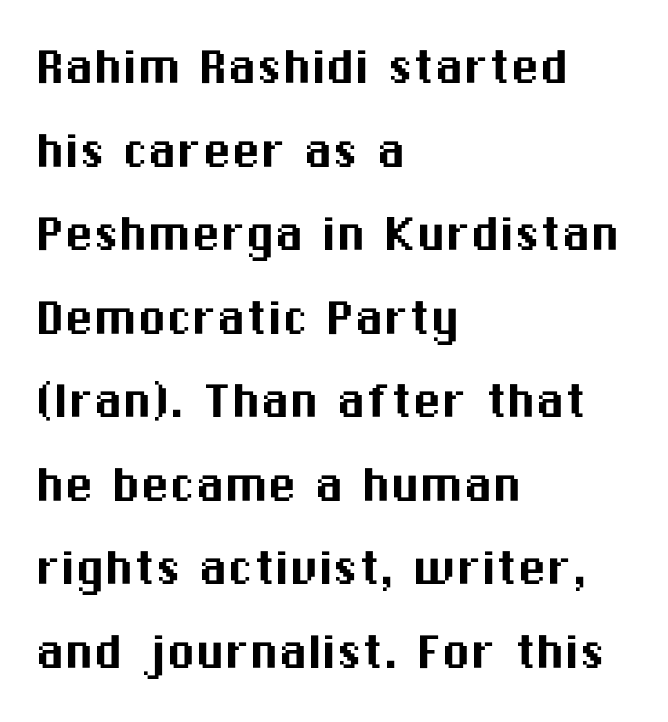
The image shows 58 px sans-serif type, upright; set left-aligned, normal line spacing (1.44x), normal letter spacing, not underlined; medium stroke contrast and a medium x-height.
